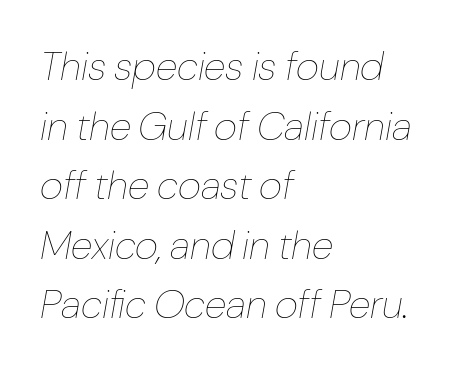
The image shows 40 px thin type, italic (leaning right); set left-aligned, normal line spacing (1.49x), normal letter spacing, not underlined; low stroke contrast and a medium x-height.
